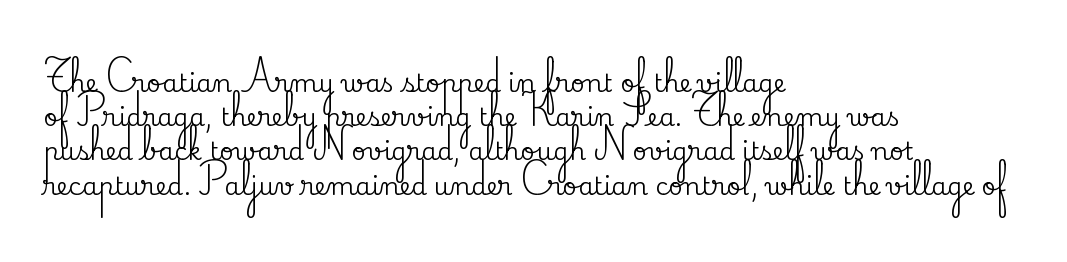
The lettering holds an erect, upright posture throughout. Nobody drew a line under any word here. This rendering uses left alignment, leaving the right contour irregular. Each new line begins a customary step beneath the previous one. Students, note that the glyphs here touch the page at normal intervals.
